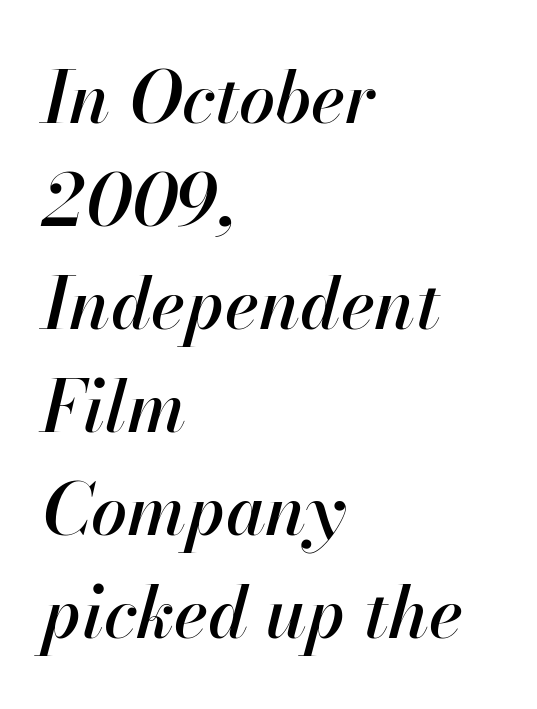
The image shows 72 px text type, italic (leaning right); set left-aligned, normal line spacing (1.43x), normal letter spacing, not underlined; high stroke contrast and a small x-height.
